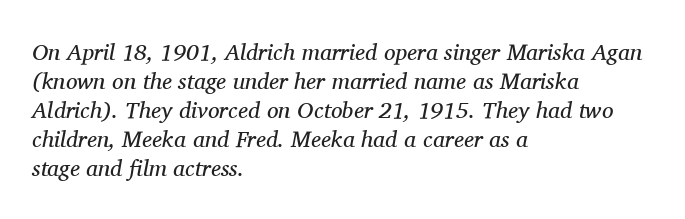
Is there much room between lines? A standard amount, neither cramped nor airy. The face used here is rendered with its standard letterfit. Nothing heavy about these letters — not bold at all. Each row of text sits above clean, open space. Notice how the passage keeps a crisp vertical edge on the left only. Is the type slanted? Yes — the strokes lean at a clear angle.
